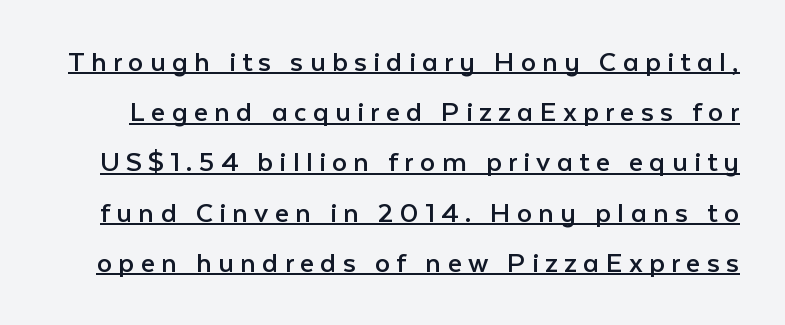
{"serif": "no", "italic": "no", "bold": "no", "weight": "regular", "width": "normal", "stroke_contrast": "low", "x_height": "medium", "monospaced": "no", "underline": "yes", "line_spacing": "normal", "line_spacing_ratio": 1.62, "letter_spacing": "wide", "letter_spacing_em": 0.2, "glyph_px": 31}
